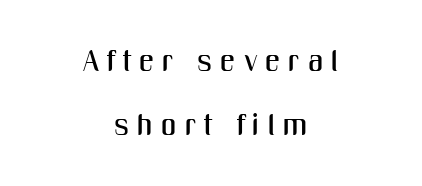
{"serif": "no", "italic": "no", "width": "condensed", "stroke_contrast": "medium", "x_height": "medium", "monospaced": "no", "underline": "no", "align": "center", "line_spacing": "loose", "line_spacing_ratio": 2.15, "letter_spacing": "wide", "letter_spacing_em": 0.27, "glyph_px": 30}
